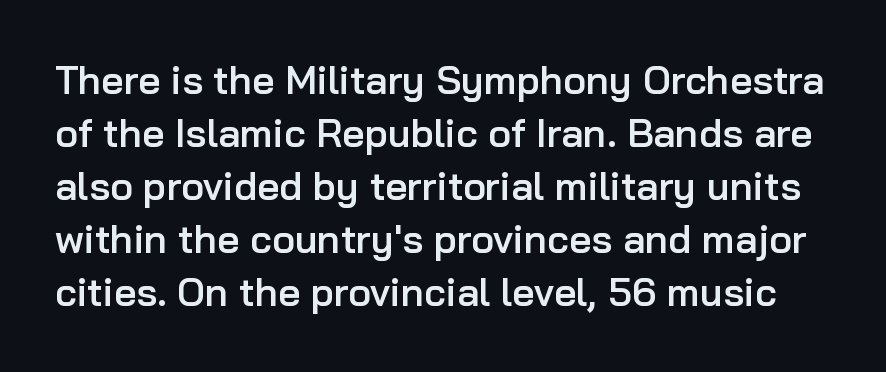
The image shows 39 px semibold sans-serif type, upright; set normal line spacing (1.36x), normal letter spacing, not underlined; low stroke contrast and a medium x-height.
